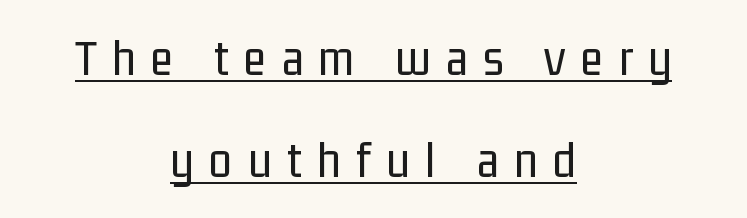
Q: Is the text bold? A: No.
Q: Is the text italic (slanted)? A: No, it is upright.
Q: Is the typeface a serif or a sans-serif typeface? A: Sans-serif.
Q: Is the text underlined? A: Yes.
Q: How is the paragraph aligned? A: Centered.
Q: Is the spacing between letters normal or unusually wide? A: Unusually wide.
Q: Is the spacing between lines tight, normal or loose? A: Loose.
Q: Width (condensed, normal, or wide)? A: Condensed.
Q: Stroke contrast? A: Low.
Q: x-height? A: Medium.
Q: Monospaced? A: No.
